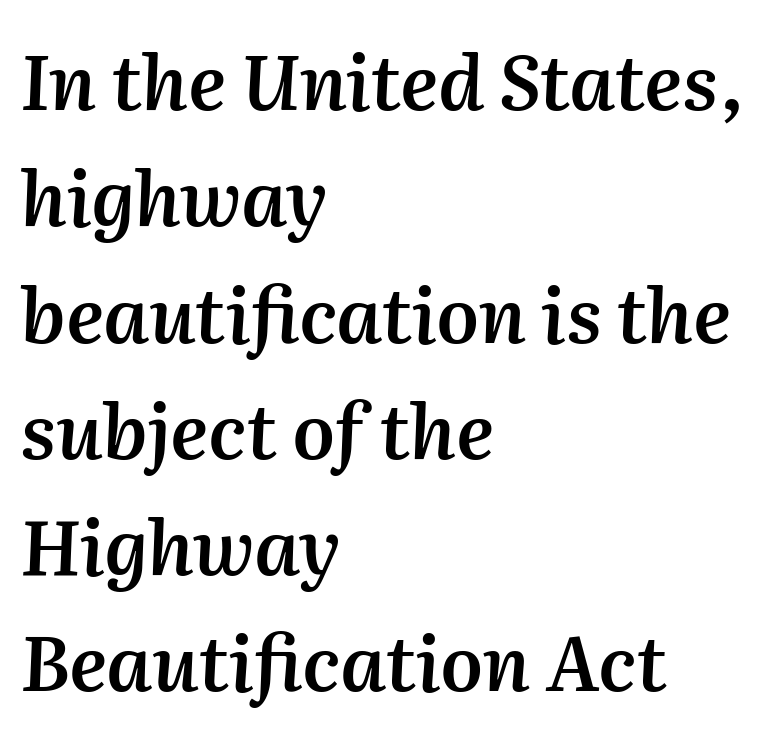
Q: Is the text bold? A: Semi-bold.
Q: Is the text italic (slanted)? A: Yes, it leans right by about 2 degrees.
Q: Is the text underlined? A: No.
Q: How is the paragraph aligned? A: Left-aligned.
Q: Is the spacing between letters normal or unusually wide? A: Normal.
Q: Is the spacing between lines tight, normal or loose? A: Normal.
Q: Width (condensed, normal, or wide)? A: Normal.
Q: Stroke contrast? A: Medium.
Q: x-height? A: Medium.
Q: Monospaced? A: No.
